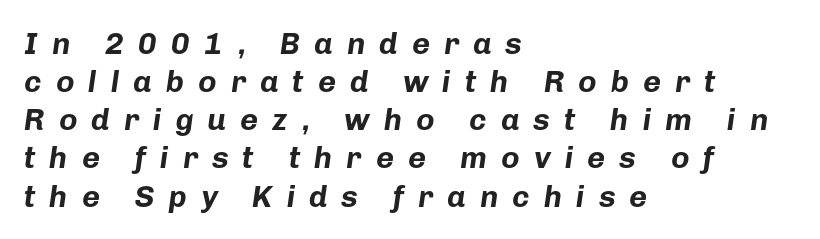
The image shows 31 px bold type, italic (leaning right); set left-aligned, line spacing 1.23x, unusually wide letter spacing (+0.45 em), not underlined; low stroke contrast and a medium x-height.
